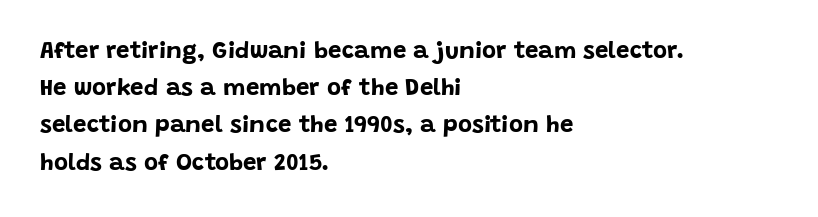
The image shows 24 px bold type, upright; set left-aligned, normal line spacing (1.55x), normal letter spacing, not underlined.
